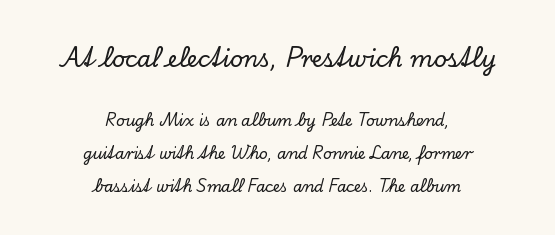
Q: Is the text italic (slanted)? A: Yes.
Q: Is the text underlined? A: No.
Q: How is the paragraph aligned? A: Centered.
Q: Is the spacing between letters normal or unusually wide? A: Normal.
Q: Is the spacing between lines tight, normal or loose? A: Loose.
Q: Which block of text is set in a larger size, the first (top) or the second (bottom)? A: The first (top) one.
